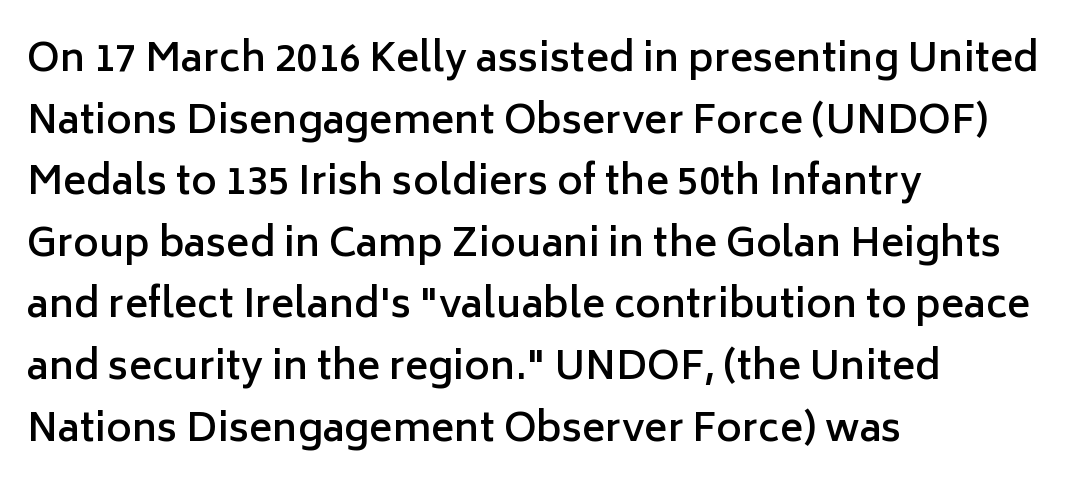
A normal amount of white space separates one row of letters from the next. If you drew a line through each stem, it would be perfectly vertical. The zone under the glyphs is completely vacant. Weight: semibold (demi). A sans-serif font was chosen for this passage. Here the designer chose a conventional face with non-uniform glyph widths.
